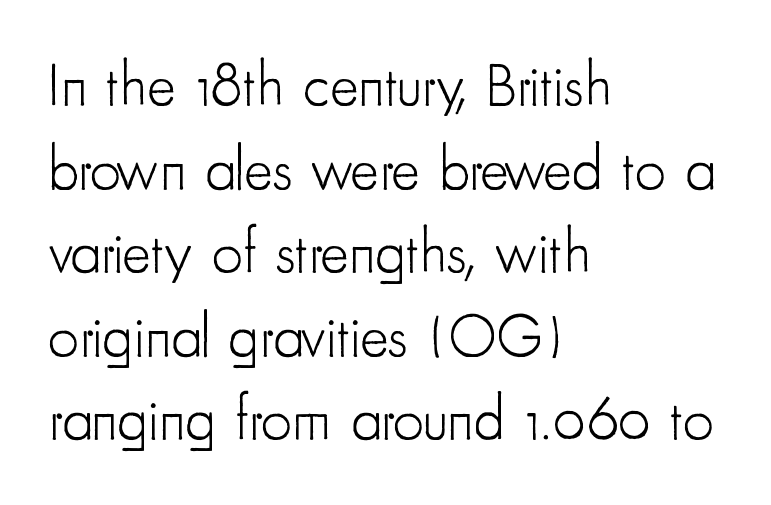
Q: Is the text bold? A: No.
Q: Is the text italic (slanted)? A: No, it is upright.
Q: Is the typeface a serif or a sans-serif typeface? A: Sans-serif.
Q: Is the text underlined? A: No.
Q: How is the paragraph aligned? A: Left-aligned.
Q: Is the spacing between letters normal or unusually wide? A: Normal.
Q: Is the spacing between lines tight, normal or loose? A: Normal.
Q: Width (condensed, normal, or wide)? A: Condensed.
Q: Stroke contrast? A: Low.
Q: x-height? A: Small.
Q: Monospaced? A: No.
